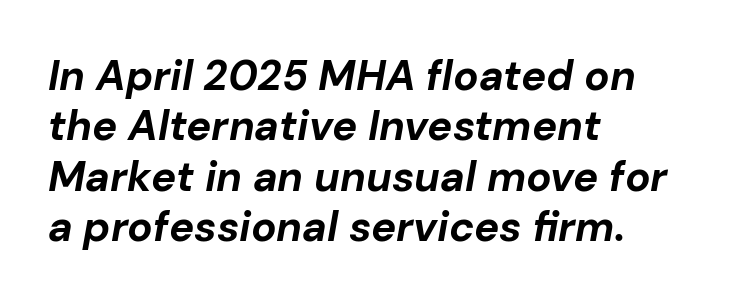
{"italic": "yes", "lean": "right", "slant_degrees": 10, "bold": "yes", "weight": "bold", "width": "normal", "stroke_contrast": "low", "x_height": "medium", "monospaced": "no", "underline": "no", "align": "left", "line_spacing_ratio": 1.2, "letter_spacing": "normal", "letter_spacing_em": 0.0, "glyph_px": 42}
